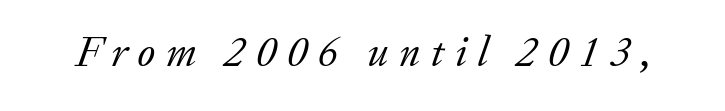
Regarding serifs, this sample has them. Do the characters align in a grid? No, the font is proportional. This reads as an unemphasized weight, regular at the heaviest. The zone under the glyphs is completely vacant. The gaps between neighbouring characters are conspicuously large.
